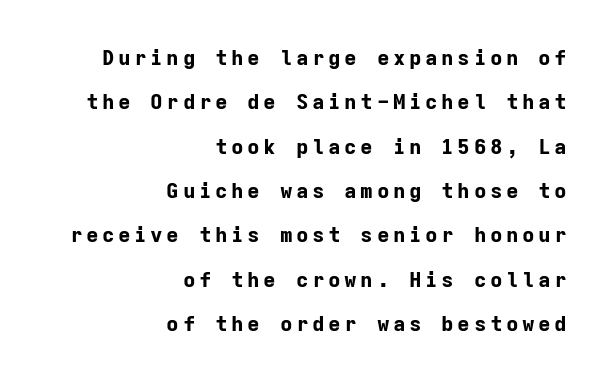
The image shows 21 px bold type, upright; set right-aligned, loose line spacing (2.11x), not underlined.
